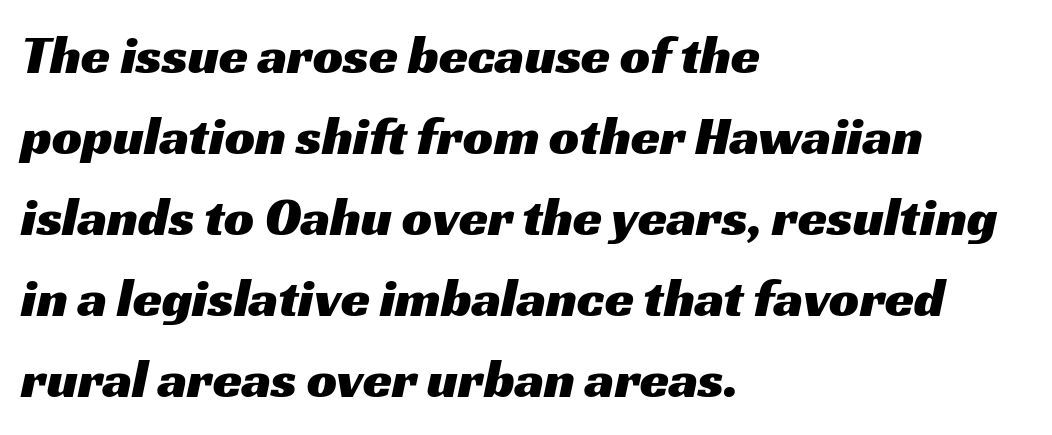
Q: Is the typeface a serif or a sans-serif typeface? A: Sans-serif.
Q: Is the text underlined? A: No.
Q: How is the paragraph aligned? A: Left-aligned.
Q: Is the spacing between letters normal or unusually wide? A: Normal.
Q: Is the spacing between lines tight, normal or loose? A: Normal.
Q: Width (condensed, normal, or wide)? A: Wide.
Q: Stroke contrast? A: Medium.
Q: x-height? A: Medium.
Q: Monospaced? A: No.
